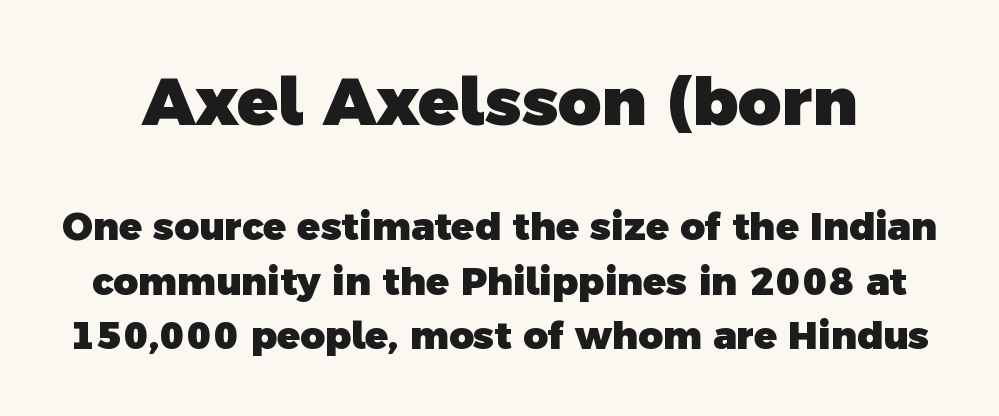
The image shows 67 px heavy sans-serif type; set normal line spacing (1.43x), normal letter spacing, not underlined; the first (top) block is 1.76x larger; a medium x-height.
